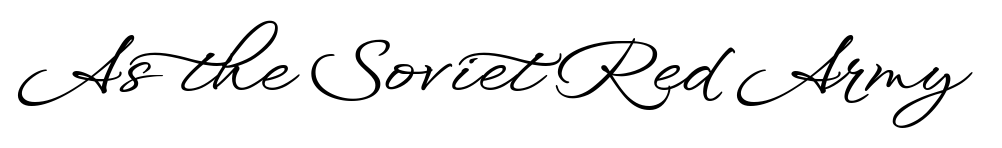
The image shows 79 px wide sans-serif type; set normal letter spacing, not underlined; low stroke contrast and a small x-height.
